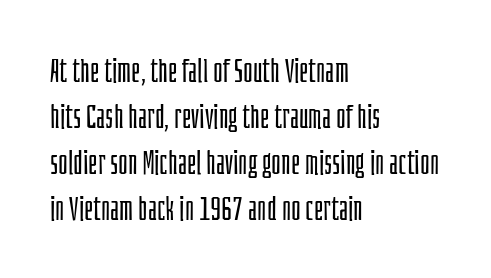
{"serif": "no", "italic": "no", "bold": "no", "weight": "light", "width": "condensed", "stroke_contrast": "low", "x_height": "large", "monospaced": "no", "underline": "no", "align": "left", "line_spacing": "normal", "line_spacing_ratio": 1.39, "letter_spacing": "normal", "letter_spacing_em": 0.0, "glyph_px": 33}
